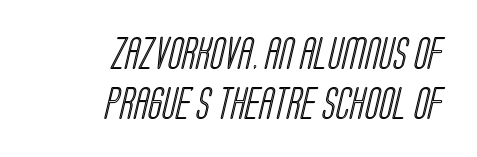
Type without underlining. Is this a fixed-width face? No — the glyphs have proportional, varying widths. Line ends are locked; line starts wander. Whoever set this chose a conventional vertical rhythm. Here the glyphs are tracked normally, forming tight word shapes.
